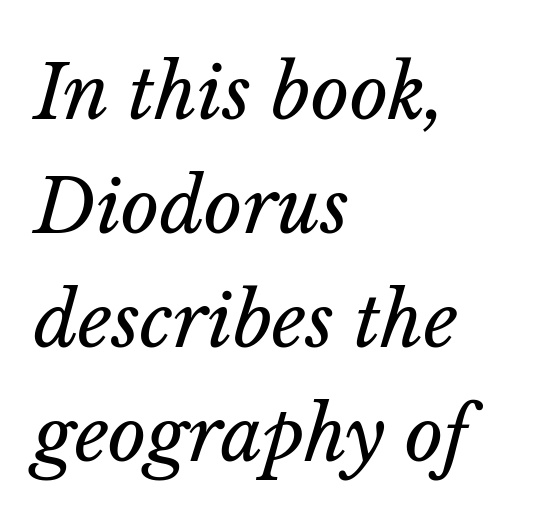
Q: Is the text bold? A: No.
Q: Is the text italic (slanted)? A: Yes, it leans right by about 14 degrees.
Q: Is the text underlined? A: No.
Q: How is the paragraph aligned? A: Left-aligned.
Q: Is the spacing between letters normal or unusually wide? A: Normal.
Q: Is the spacing between lines tight, normal or loose? A: Normal.
Q: Width (condensed, normal, or wide)? A: Normal.
Q: Stroke contrast? A: Low.
Q: x-height? A: Medium.
Q: Monospaced? A: No.
